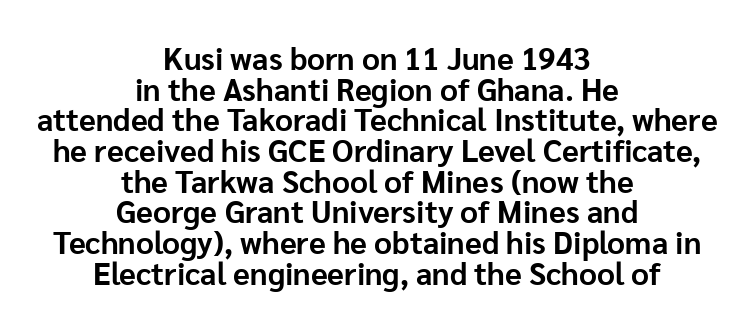
Q: Is the text bold? A: Yes.
Q: Is the text italic (slanted)? A: No, it is upright.
Q: Is the typeface a serif or a sans-serif typeface? A: Sans-serif.
Q: Is the text underlined? A: No.
Q: How is the paragraph aligned? A: Centered.
Q: Is the spacing between letters normal or unusually wide? A: Normal.
Q: Is the spacing between lines tight, normal or loose? A: Tight.
Q: Width (condensed, normal, or wide)? A: Normal.
Q: Stroke contrast? A: Low.
Q: x-height? A: Medium.
Q: Monospaced? A: No.
